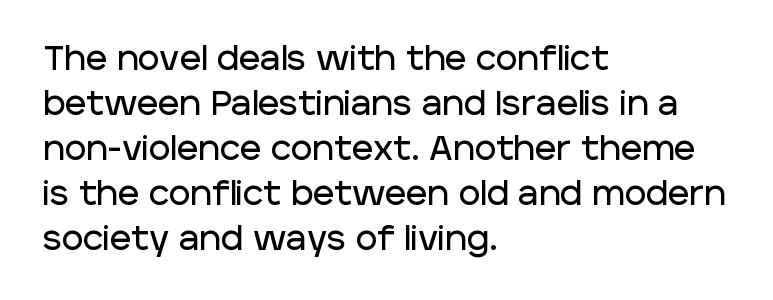
A typesetter would call this proportional, since set widths differ per character. Each word holds together tightly as a unit, with standard inter-letter gaps. The paragraph shown leans on its left margin. Is there much room between lines? A standard amount, neither cramped nor airy.
